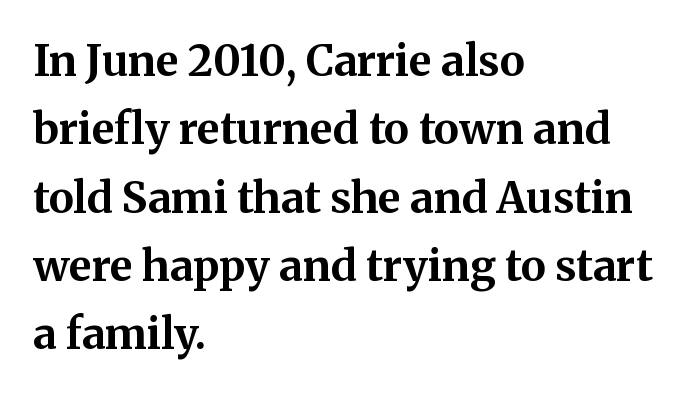
{"serif": "yes", "italic": "no", "bold": "yes", "weight": "bold", "width": "normal", "stroke_contrast": "medium", "x_height": "medium", "monospaced": "no", "underline": "no", "align": "left", "line_spacing": "normal", "line_spacing_ratio": 1.59, "letter_spacing": "normal", "letter_spacing_em": 0.0, "glyph_px": 43}
